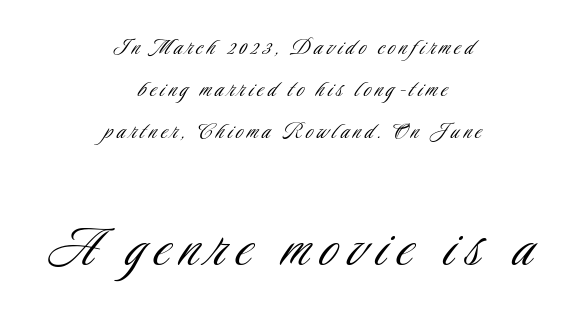
{"serif": "no", "bold": "no", "weight": "light", "width": "condensed", "stroke_contrast": "low", "x_height": "small", "monospaced": "no", "underline": "no", "align": "center", "line_spacing": "normal", "line_spacing_ratio": 1.62, "larger_block": "second", "size_ratio": 2.5, "glyph_px": 65}
